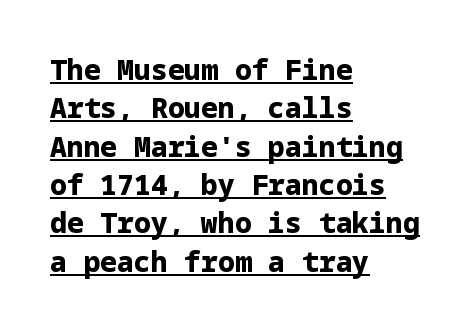
Emphasis by weight is at full strength: bold. The typesetter chose a ragged-right arrangement here. Words appear dense and cohesive because spacing is normal. When letters stand straight like this, we call the style roman or upright. Observe the absence of serifs on each vertical stroke in this sample. The glyphs are accompanied by a horizontal stroke just below them.
